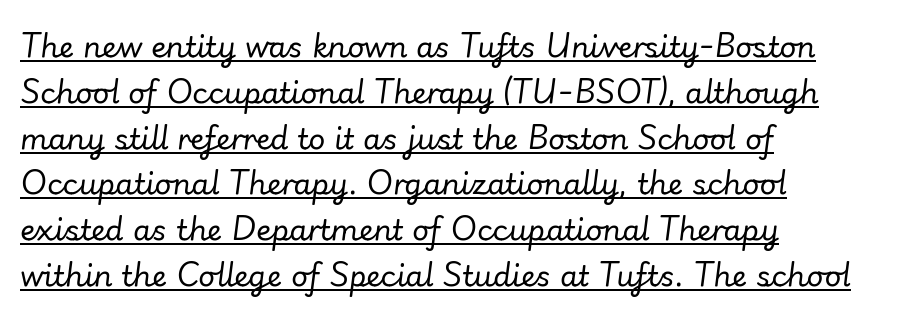
{"italic": "yes", "lean": "right", "slant_degrees": 7, "bold": "no", "weight": "regular", "width": "normal", "stroke_contrast": "low", "x_height": "small", "monospaced": "no", "underline": "yes", "align": "left", "line_spacing": "normal", "line_spacing_ratio": 1.58, "letter_spacing": "normal", "letter_spacing_em": 0.0, "glyph_px": 29}
